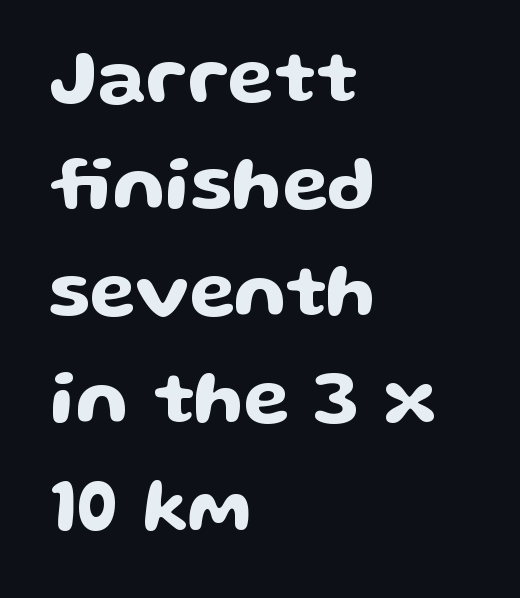
{"serif": "no", "italic": "no", "width": "wide", "stroke_contrast": "low", "x_height": "medium", "monospaced": "no", "underline": "no", "align": "left", "line_spacing": "normal", "line_spacing_ratio": 1.41, "letter_spacing": "normal", "letter_spacing_em": 0.0, "glyph_px": 76}
